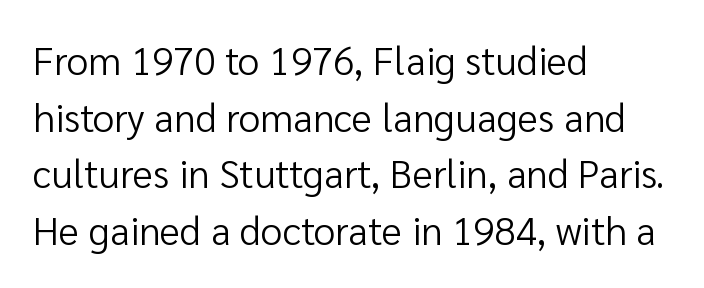
The image shows 39 px regular-weight sans-serif type, upright; set left-aligned, normal line spacing (1.45x), normal letter spacing, not underlined; low stroke contrast and a medium x-height.
